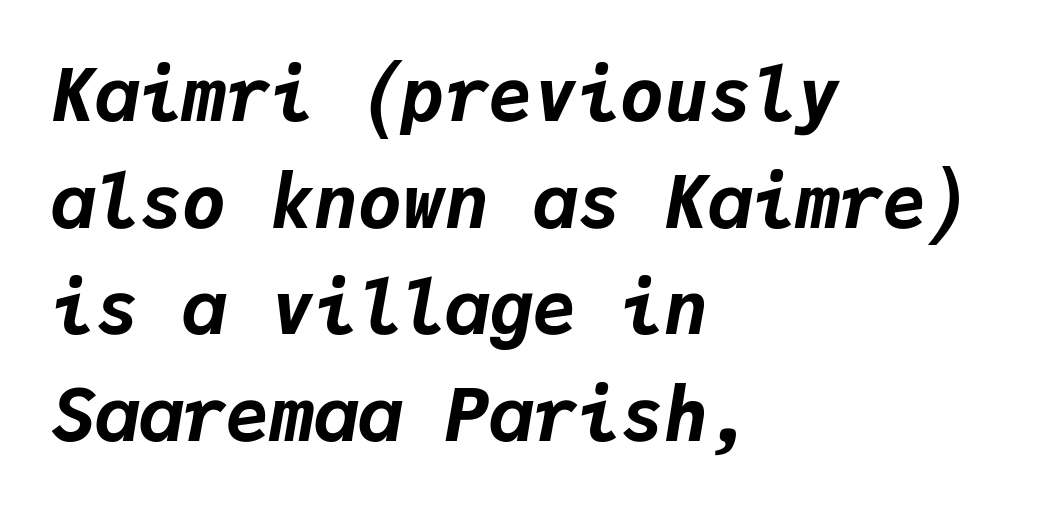
The leading is moderate, giving the passage an even texture. The rendering applies a slant to the glyphs. The line texture is even and compact thanks to regular tracking. The glyphs are unaccompanied by any horizontal stroke below them. Alignment: flush left.
